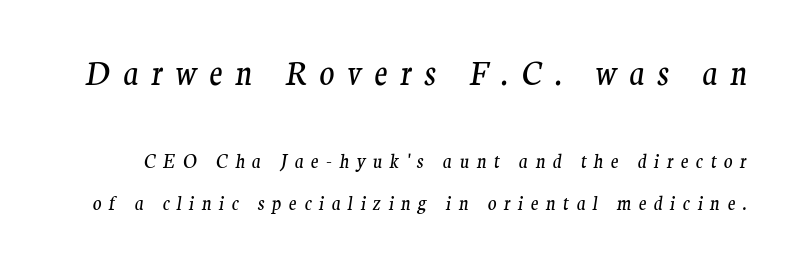
{"serif": "yes", "italic": "yes", "lean": "right", "slant_degrees": 9, "bold": "no", "weight": "regular", "width": "normal", "stroke_contrast": "medium", "x_height": "medium", "monospaced": "no", "underline": "no", "line_spacing": "loose", "line_spacing_ratio": 2.31, "letter_spacing": "wide", "letter_spacing_em": 0.41, "larger_block": "first", "size_ratio": 1.72, "glyph_px": 31}
